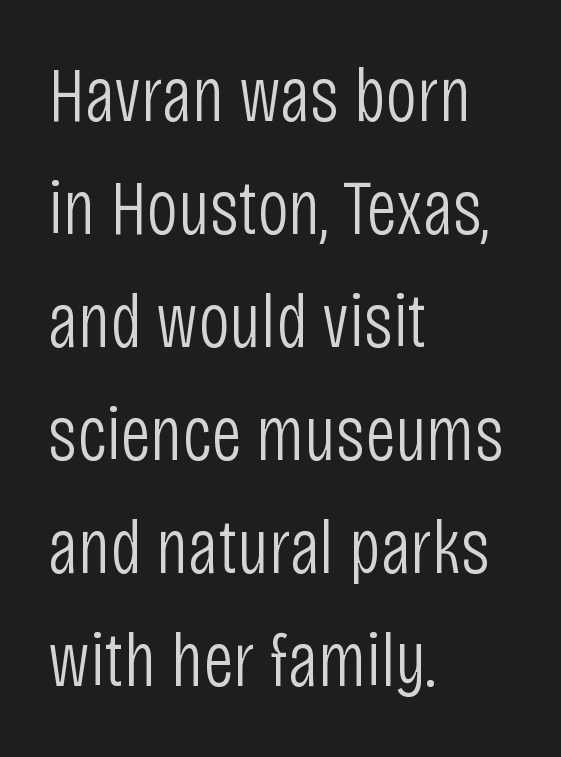
Is the stroke heavy? The answer is a plain regular-or-lighter. These lines were composed using upright roman letters. Examine the stroke ends and you'll find no serifs. If you drew a ruler down the left edge, every line would touch it. Honestly, the letter spacing is just normal — you wouldn't notice it. Unmarked baselines from the first word to the last.
